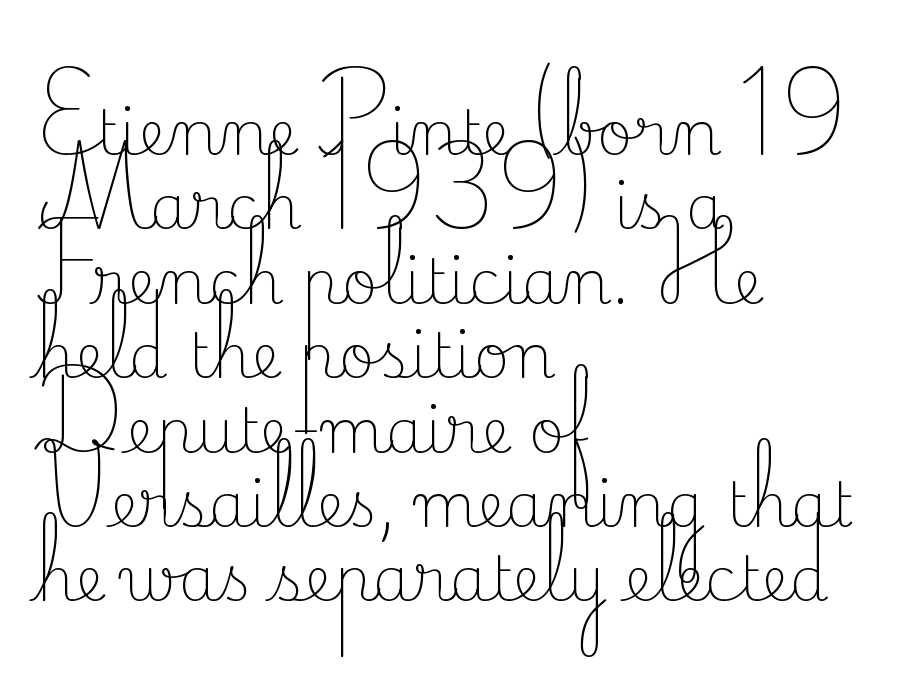
The image shows 62 px light serif type, upright; set left-aligned, line spacing 1.2x, normal letter spacing, not underlined; low stroke contrast and a small x-height.
